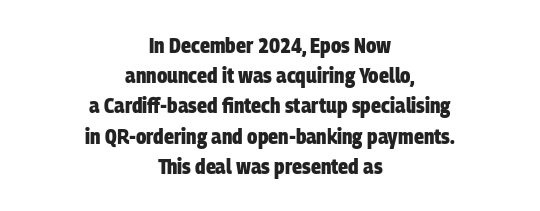
{"bold": "yes", "underline": "no", "align": "center", "line_spacing": "normal", "line_spacing_ratio": 1.44, "letter_spacing": "normal", "letter_spacing_em": 0.0, "glyph_px": 21}
